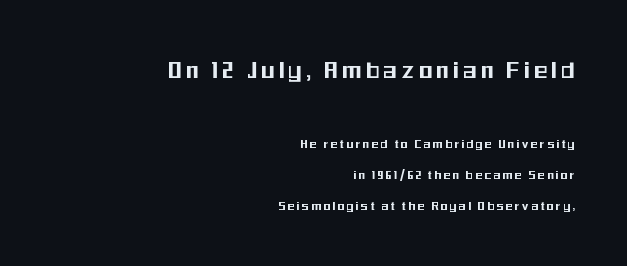
The typography opts for an upright posture over an oblique one. The paragraph has a hard right edge and a soft left edge. Type without underlining. Honestly, the rows look like they've been pulled way apart. Block one is the big one; block two sits smaller underneath.
